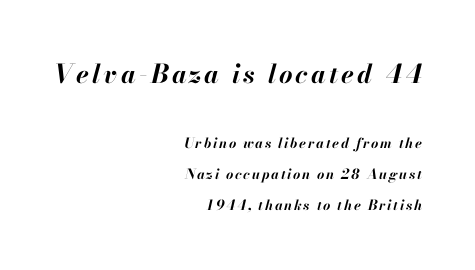
{"italic": "yes", "lean": "right", "slant_degrees": 13, "bold": "yes", "underline": "no", "align": "right", "line_spacing": "loose", "line_spacing_ratio": 2.23, "larger_block": "first", "size_ratio": 1.86, "glyph_px": 26}
